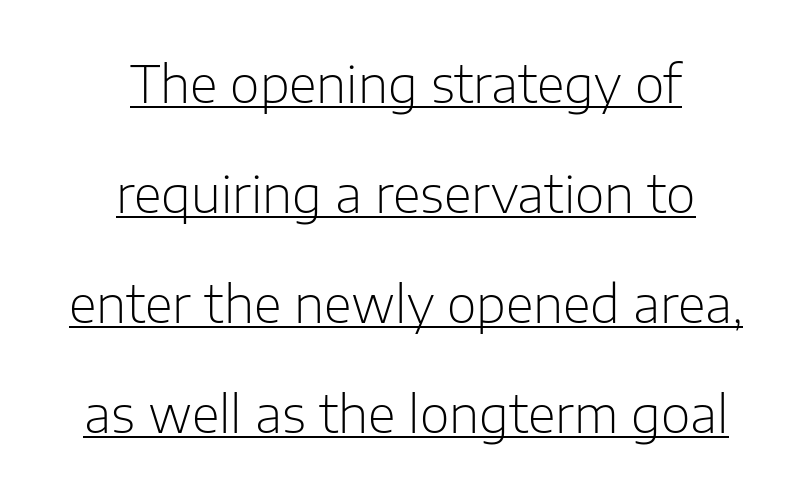
{"serif": "no", "italic": "no", "bold": "no", "weight": "light", "width": "normal", "stroke_contrast": "low", "x_height": "medium", "monospaced": "no", "underline": "yes", "align": "center", "line_spacing": "loose", "line_spacing_ratio": 2.16, "letter_spacing": "normal", "letter_spacing_em": 0.0, "glyph_px": 51}
